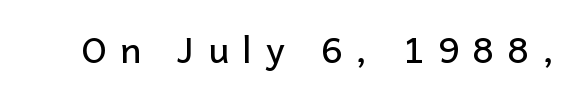
Q: Is the text italic (slanted)? A: No, it is upright.
Q: Is the typeface a serif or a sans-serif typeface? A: Sans-serif.
Q: Is the text underlined? A: No.
Q: Is the spacing between letters normal or unusually wide? A: Unusually wide.
Q: Width (condensed, normal, or wide)? A: Normal.
Q: Stroke contrast? A: Low.
Q: x-height? A: Medium.
Q: Monospaced? A: No.
